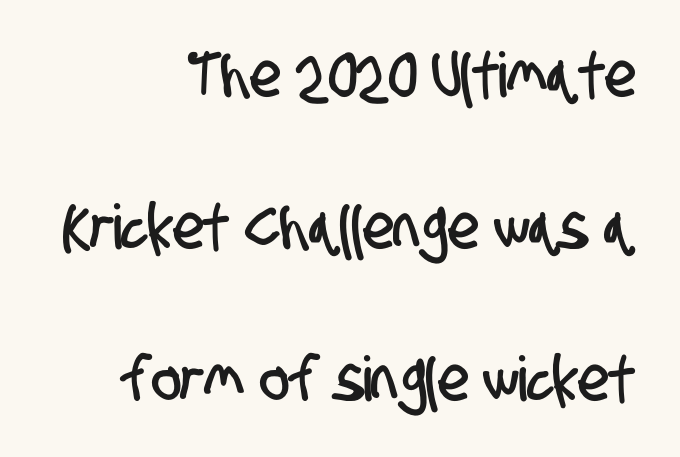
Teacher's note: observe the even right margin — that is flush-right alignment. Descender tails drop into unmarked territory. Glyph-to-glyph distance matches everyday printed text. Horizontal bands of white between lines are thick stripes. Think of a printed novel: that variable character pitch is what you see here.
